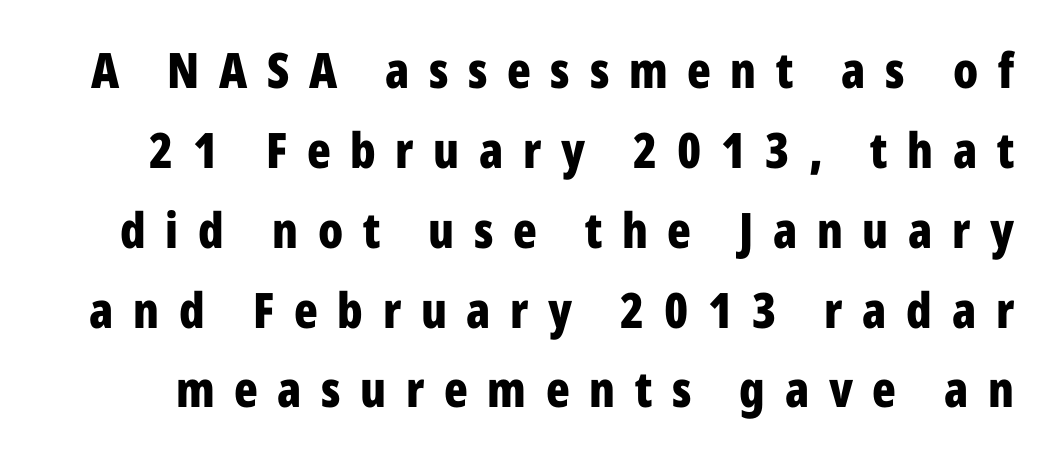
The image shows 49 px bold, condensed sans-serif type, upright; set normal line spacing (1.63x), unusually wide letter spacing (+0.4 em), not underlined; low stroke contrast and a medium x-height.
